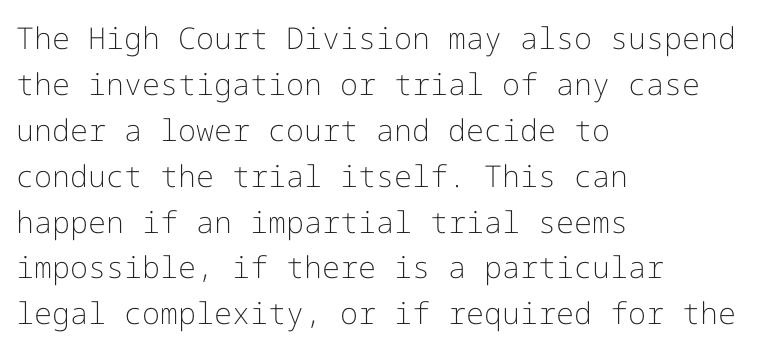
{"serif": "no", "italic": "no", "bold": "no", "weight": "light", "width": "normal", "stroke_contrast": "low", "x_height": "medium", "underline": "no", "align": "left", "line_spacing": "normal", "line_spacing_ratio": 1.53, "letter_spacing": "normal", "letter_spacing_em": 0.0, "glyph_px": 30}
